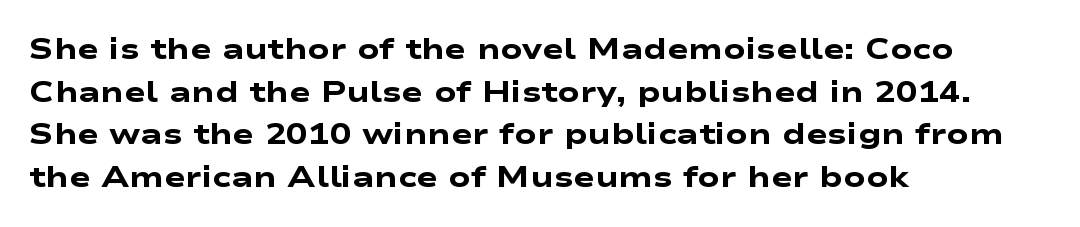
{"serif": "no", "bold": "yes", "weight": "heavy", "width": "wide", "stroke_contrast": "low", "x_height": "medium", "monospaced": "no", "underline": "no", "align": "left", "line_spacing": "normal", "line_spacing_ratio": 1.47, "letter_spacing": "normal", "letter_spacing_em": 0.0, "glyph_px": 29}
